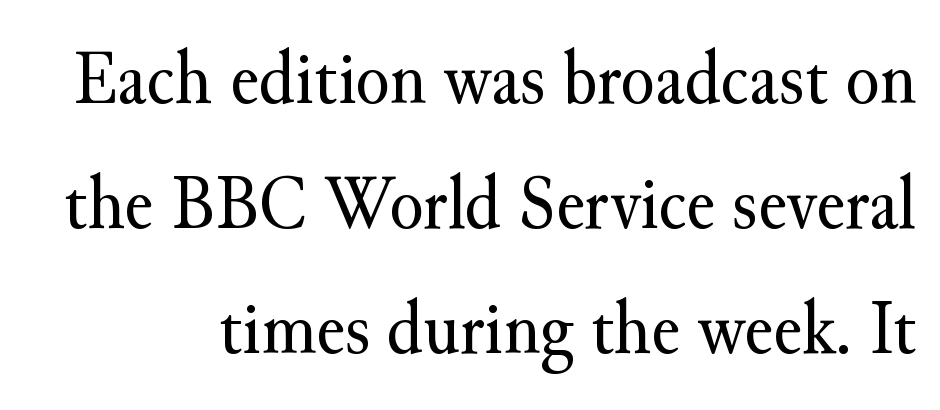
{"serif": "yes", "italic": "no", "bold": "no", "weight": "regular", "width": "normal", "stroke_contrast": "medium", "x_height": "small", "monospaced": "no", "underline": "no", "line_spacing": "normal", "line_spacing_ratio": 1.6, "letter_spacing": "normal", "letter_spacing_em": 0.0, "glyph_px": 78}
